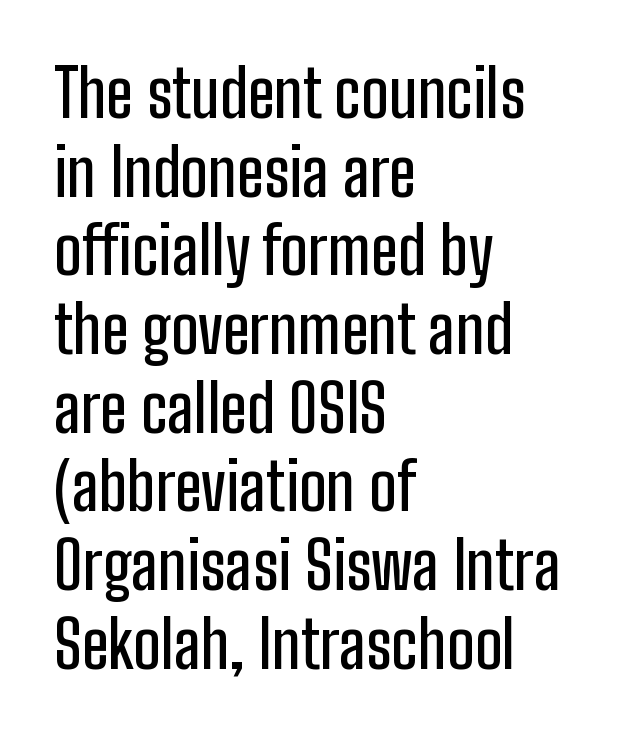
The rendering uses natural spacing where letterforms have individual widths. The designer went with a sans here, leaving each stem footless. This rendering uses left alignment, leaving the right contour irregular. Characters follow at the spacing the type designer built in. Posture: upright roman.
